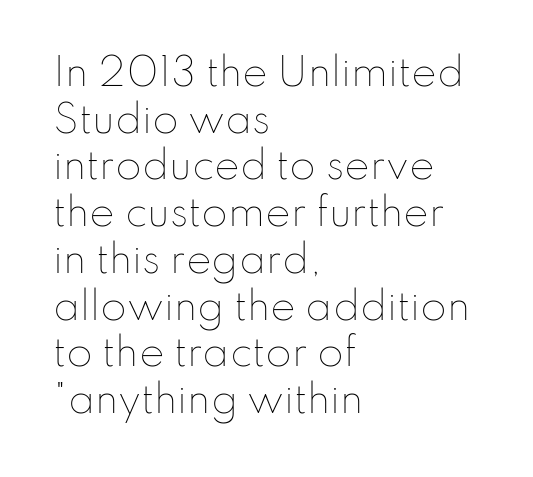
No extra ink here — the face is not bold. Character widths vary here, with narrow letters taking less room than wide ones. In terms of posture, this sample is upright. This sample is left-justified, so line endings fall wherever the words run out. Students, note that the glyphs here touch the page at normal intervals.
